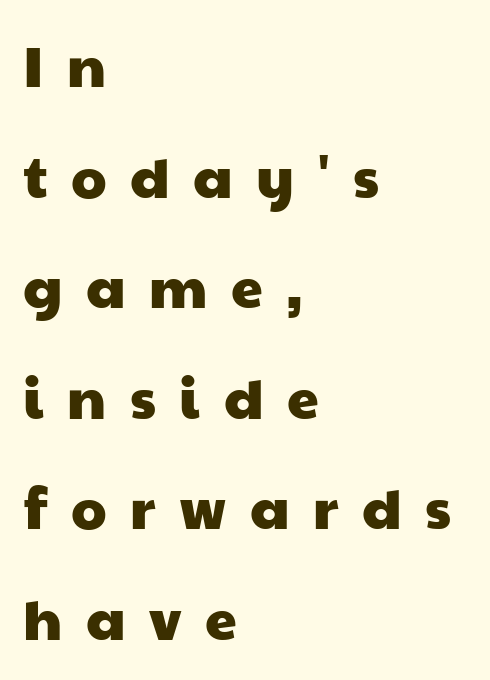
The image shows 57 px wide sans-serif type; set left-aligned, loose line spacing (1.94x), unusually wide letter spacing (+0.41 em), not underlined; low stroke contrast and a medium x-height.
